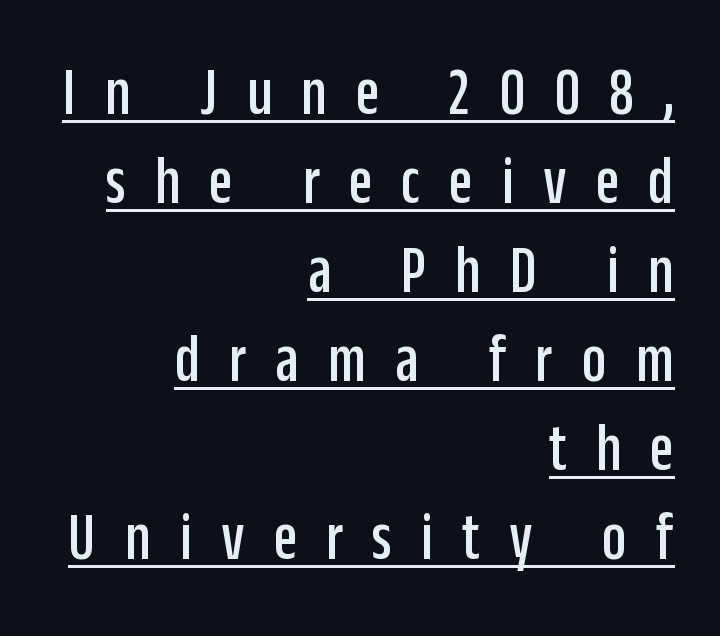
The rendering uses natural spacing where letterforms have individual widths. In terms of letterform style, serifs are entirely absent. This sample keeps an unexceptional amount of space between lines. Leftover space on each line is placed entirely before the opening word.
